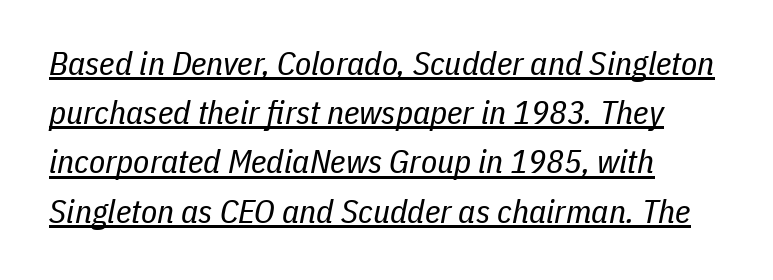
The strokes are not fattened; the text isn't bold. Observe the lean: these are italic letterforms. Caption: standard tracking, unaltered. Notice how descenders clear the ascenders below comfortably — that's standard leading. This sample has the flowing, uneven cadence of proportional lettering.
